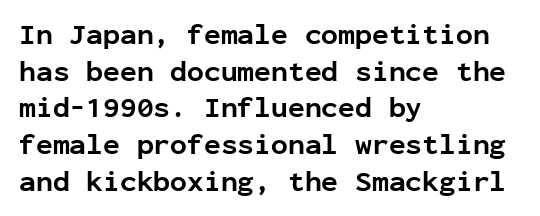
The image shows 28 px bold sans-serif type, upright, monospaced; set left-aligned, normal line spacing (1.31x), normal letter spacing, not underlined; low stroke contrast and a medium x-height.
